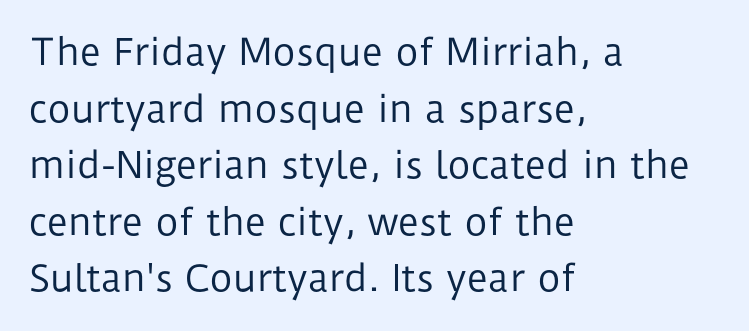
In CSS terms this would be text-align: left. Weight: in the light-to-regular range. Serifs: no, the terminals of the letterforms are clean. A typesetter would call this zero additional tracking. Descenders hang freely into open space. Normally led — the rows are evenly, conventionally spaced.
